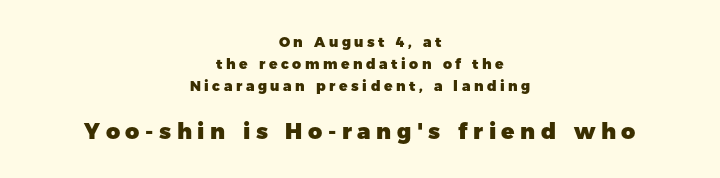
{"italic": "no", "bold": "yes", "underline": "no", "align": "center", "line_spacing": "normal", "line_spacing_ratio": 1.57, "letter_spacing": "wide", "letter_spacing_em": 0.25, "larger_block": "second", "size_ratio": 1.57, "glyph_px": 22}
